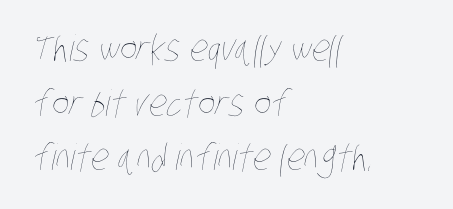
{"bold": "no", "weight": "thin", "width": "condensed", "stroke_contrast": "low", "x_height": "large", "monospaced": "no", "underline": "no", "align": "left", "line_spacing": "normal", "line_spacing_ratio": 1.52, "letter_spacing": "normal", "letter_spacing_em": 0.0, "glyph_px": 36}
